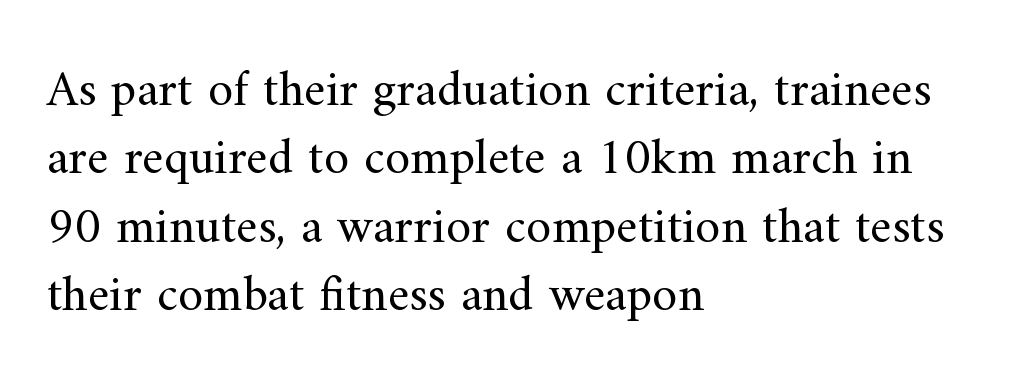
The image shows 51 px regular-weight serif type, upright; set left-aligned, normal line spacing (1.34x), normal letter spacing, not underlined; medium stroke contrast and a small x-height.
